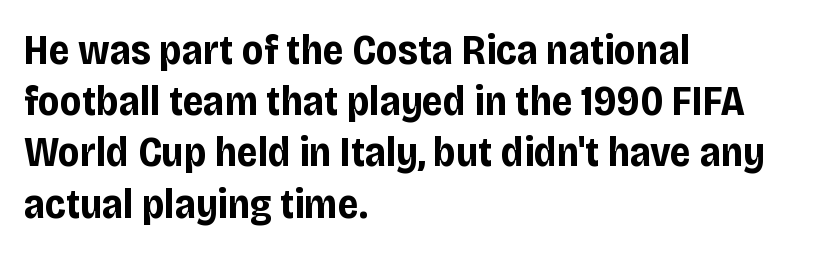
This is roman type, the default non-slanted kind. Each letter's strokes conclude bluntly, with no projecting serifs. This rendering leaves character spacing at its baseline value. If you drew a ruler down the left edge, every line would touch it. Strong, thick strokes mark this as bold type. This sample has the flowing, uneven cadence of proportional lettering.
